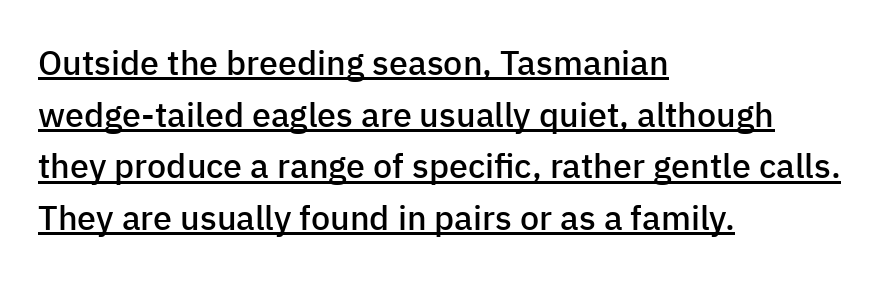
This is the in-between weight designers call semibold or demi. The designer left line spacing at the default. Observe the absence of serifs on each vertical stroke in this sample. The letterforms sit shoulder to shoulder at normal distance.
